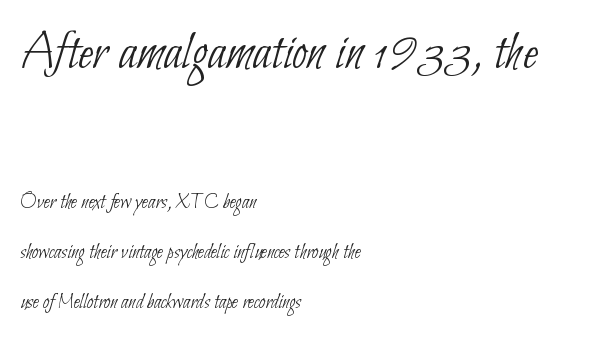
The image shows 55 px thin, condensed sans-serif type; set left-aligned, loose line spacing (2.27x), normal letter spacing, not underlined; the first (top) block is 2.5x larger; low stroke contrast and a small x-height.
